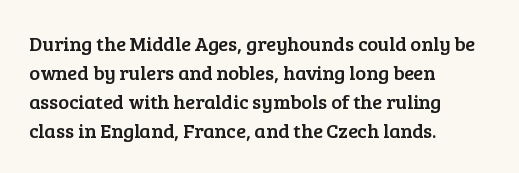
Q: Is the text italic (slanted)? A: No, it is upright.
Q: Is the text underlined? A: No.
Q: How is the paragraph aligned? A: Left-aligned.
Q: Is the spacing between letters normal or unusually wide? A: Normal.
Q: Is the spacing between lines tight, normal or loose? A: Normal.
